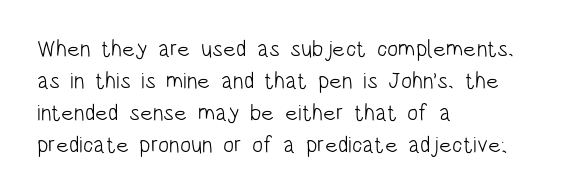
Caption: standard tracking, unaltered. Does the leading feel generous? No, just average. The lines are quadded left. Check the space under the baseline: it is left empty.
